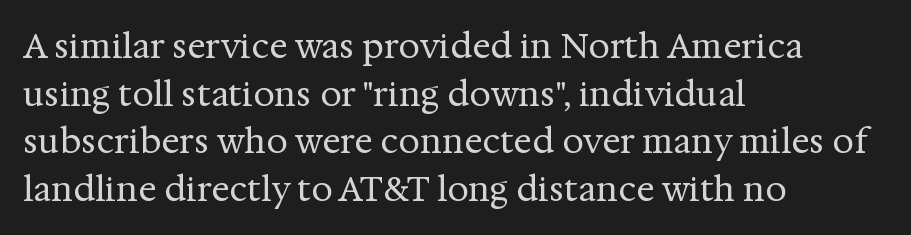
Q: Is the text bold? A: No.
Q: Is the text italic (slanted)? A: No, it is upright.
Q: Is the typeface a serif or a sans-serif typeface? A: Serif.
Q: Is the text underlined? A: No.
Q: How is the paragraph aligned? A: Left-aligned.
Q: Is the spacing between letters normal or unusually wide? A: Normal.
Q: Is the spacing between lines tight, normal or loose? A: Normal.
Q: Width (condensed, normal, or wide)? A: Normal.
Q: Stroke contrast? A: Medium.
Q: x-height? A: Medium.
Q: Monospaced? A: No.
